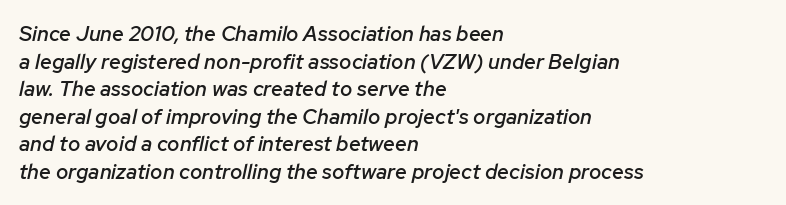
{"italic": "yes", "lean": "right", "slant_degrees": 12, "bold": "semi", "underline": "no", "align": "left", "line_spacing": "normal", "line_spacing_ratio": 1.31, "letter_spacing": "normal", "letter_spacing_em": 0.0, "glyph_px": 21}
